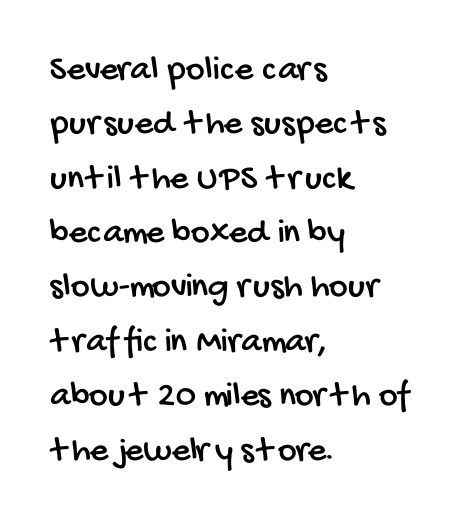
The font family rendered here belongs to the sans-serif group. Tracking value appears to be zero — textbook default spacing. Bare-footed words on every line. Left-aligned paragraph, ragged on the right. The line-height multiplier appears to be the usual default. Each letter keeps its own natural width here, so spacing adapts to shape.
